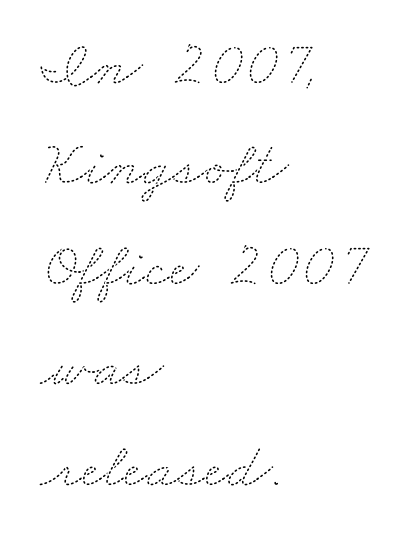
The image shows 64 px thin, wide type; set left-aligned, normal line spacing (1.57x), normal letter spacing, not underlined; medium stroke contrast and a small x-height.
